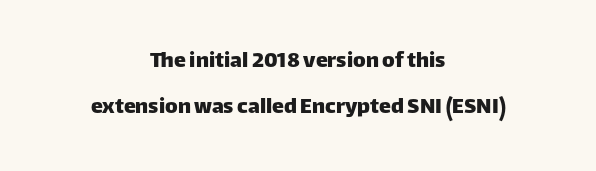
Q: Is the text italic (slanted)? A: No, it is upright.
Q: Is the text underlined? A: No.
Q: How is the paragraph aligned? A: Centered.
Q: Is the spacing between letters normal or unusually wide? A: Normal.
Q: Is the spacing between lines tight, normal or loose? A: Loose.
